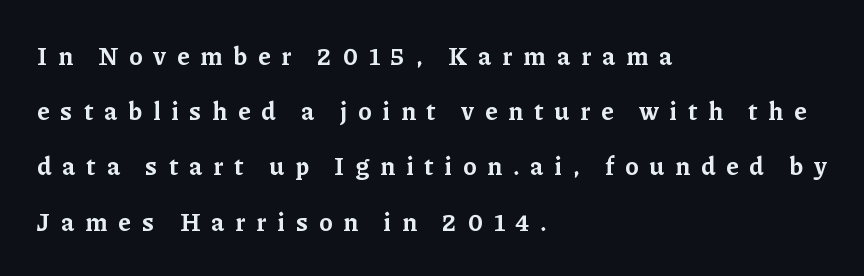
{"italic": "no", "bold": "yes", "underline": "no", "align": "left", "line_spacing": "loose", "line_spacing_ratio": 2.21, "letter_spacing": "wide", "letter_spacing_em": 0.44, "glyph_px": 25}
